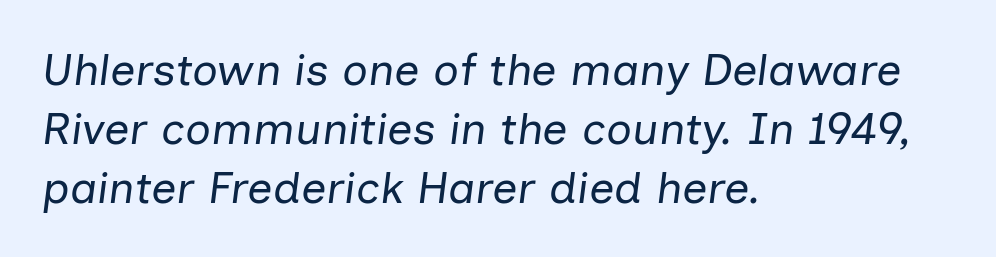
The weight would be labelled regular, book, light, or lighter still. Descenders hang freely into open space. Looks like regular typesetting: each glyph gets only the width it needs. In CSS terms this would be text-align: left. A typesetter would mark this as italic.
